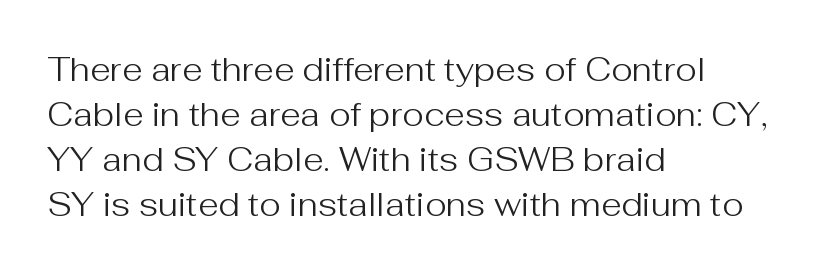
{"serif": "no", "italic": "no", "bold": "no", "weight": "regular", "width": "normal", "stroke_contrast": "medium", "x_height": "medium", "monospaced": "no", "underline": "no", "align": "left", "line_spacing": "normal", "line_spacing_ratio": 1.36, "letter_spacing": "normal", "letter_spacing_em": 0.0, "glyph_px": 33}
